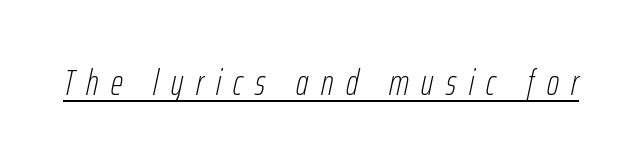
{"italic": "yes", "lean": "right", "slant_degrees": 12, "bold": "no", "weight": "thin", "width": "condensed", "stroke_contrast": "low", "x_height": "medium", "monospaced": "no", "underline": "yes", "letter_spacing": "wide", "letter_spacing_em": 0.34, "glyph_px": 37}
